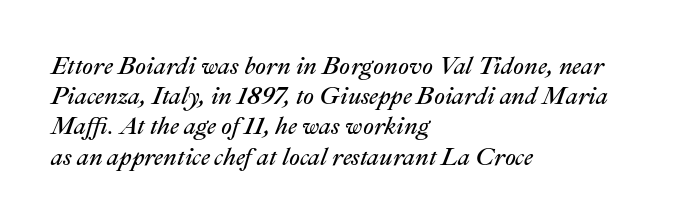
The image shows 24 px text type, italic (leaning right); set left-aligned, normal line spacing (1.26x), normal letter spacing, not underlined.
